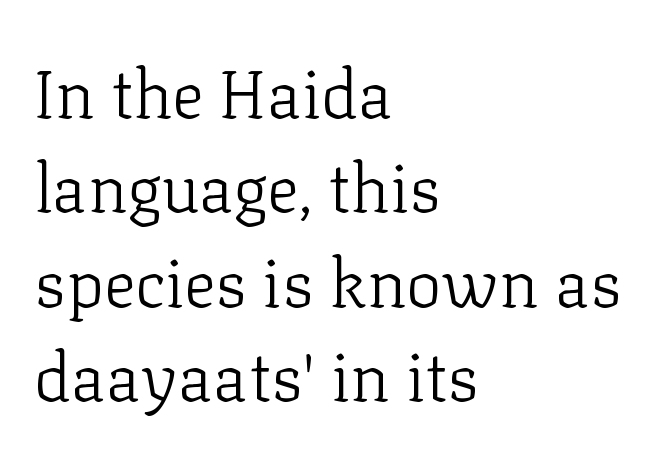
Q: Is the text bold? A: No.
Q: Is the text italic (slanted)? A: No, it is upright.
Q: Is the typeface a serif or a sans-serif typeface? A: Serif.
Q: Is the text underlined? A: No.
Q: How is the paragraph aligned? A: Left-aligned.
Q: Is the spacing between letters normal or unusually wide? A: Normal.
Q: Is the spacing between lines tight, normal or loose? A: Normal.
Q: Width (condensed, normal, or wide)? A: Normal.
Q: Stroke contrast? A: Low.
Q: x-height? A: Medium.
Q: Monospaced? A: No.
